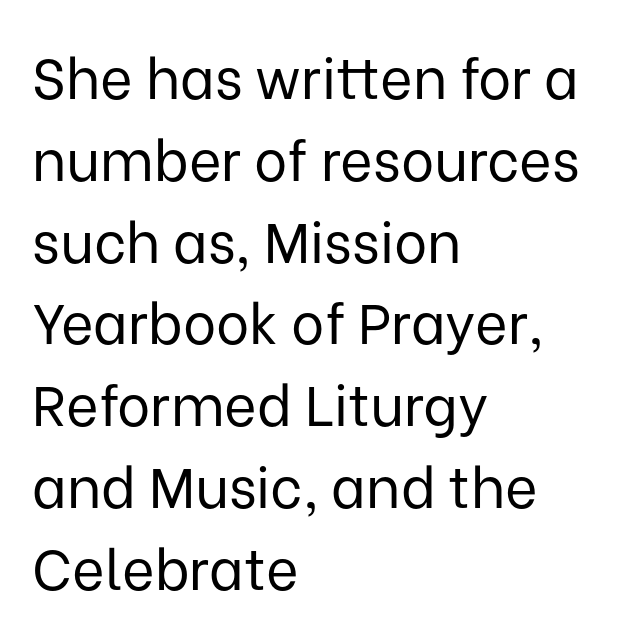
Q: Is the text bold? A: No.
Q: Is the text italic (slanted)? A: No, it is upright.
Q: Is the typeface a serif or a sans-serif typeface? A: Sans-serif.
Q: Is the text underlined? A: No.
Q: How is the paragraph aligned? A: Left-aligned.
Q: Is the spacing between letters normal or unusually wide? A: Normal.
Q: Is the spacing between lines tight, normal or loose? A: Normal.
Q: Width (condensed, normal, or wide)? A: Normal.
Q: Stroke contrast? A: Low.
Q: x-height? A: Medium.
Q: Monospaced? A: No.
